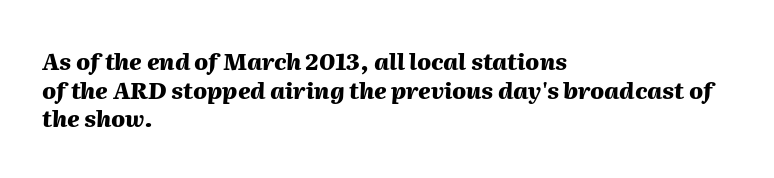
{"italic": "yes", "lean": "right", "slant_degrees": 2, "bold": "yes", "underline": "no", "align": "left", "line_spacing_ratio": 1.24, "letter_spacing": "normal", "letter_spacing_em": 0.0, "glyph_px": 23}
